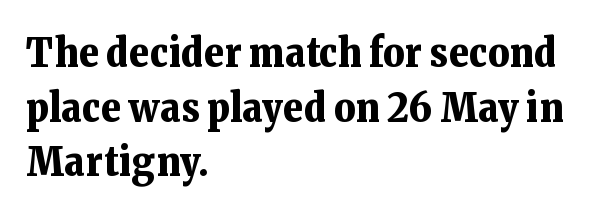
The text block is weighted toward the left margin, trailing off unevenly rightward. Typesetter's note: full bold, strokes at maximum text heaviness. This sample has the flowing, uneven cadence of proportional lettering. The block of text has a typical density, with ordinary space between rows. Ordinary non-slanted type is in use. Observe the serifs anchoring each vertical stroke in this sample.
